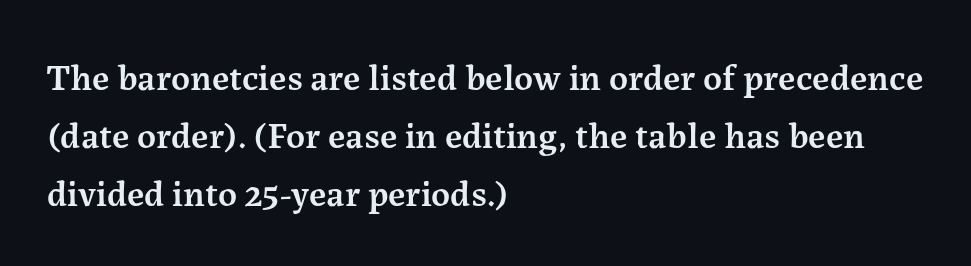
The image shows 37 px semibold serif type, upright; set left-aligned, normal line spacing (1.57x), normal letter spacing, not underlined; medium stroke contrast and a medium x-height.
